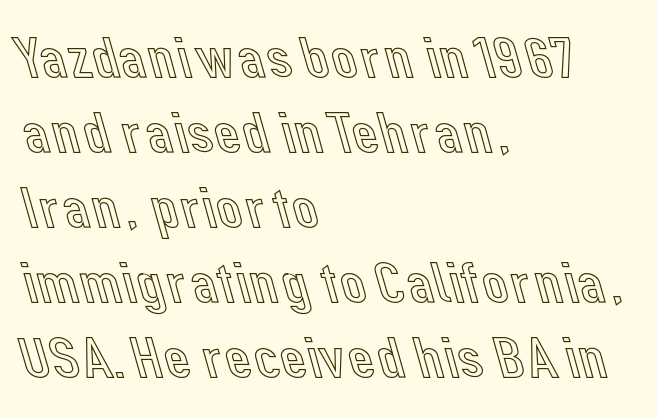
Q: Is the text italic (slanted)? A: Yes.
Q: Is the text underlined? A: No.
Q: How is the paragraph aligned? A: Left-aligned.
Q: Is the spacing between letters normal or unusually wide? A: Normal.
Q: Is the spacing between lines tight, normal or loose? A: Normal.
Q: Width (condensed, normal, or wide)? A: Normal.
Q: x-height? A: Medium.
Q: Monospaced? A: No.
